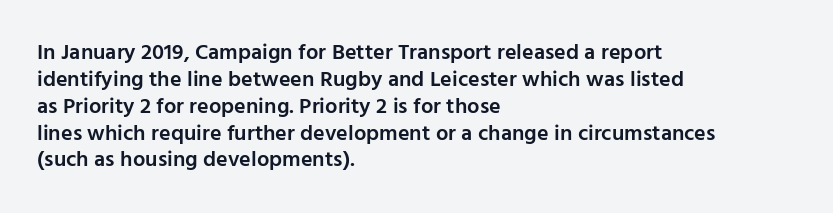
The image shows 22 px text type, upright; set left-aligned, line spacing 1.22x, normal letter spacing, not underlined.
